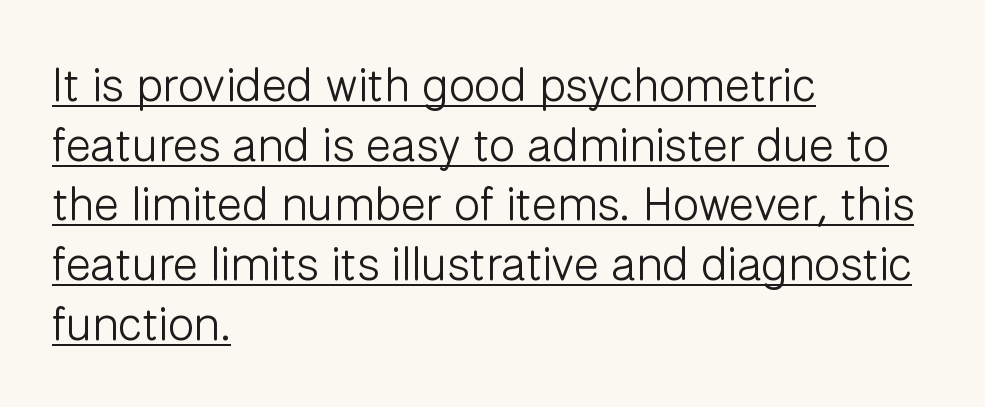
The image shows 47 px light sans-serif type, upright; set left-aligned, normal line spacing (1.27x), normal letter spacing, underlined; low stroke contrast and a medium x-height.
